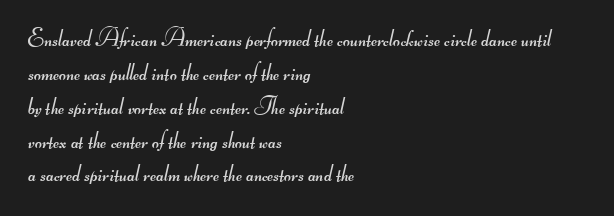
Q: Is the text bold? A: No.
Q: Is the text underlined? A: No.
Q: How is the paragraph aligned? A: Left-aligned.
Q: Is the spacing between letters normal or unusually wide? A: Normal.
Q: Is the spacing between lines tight, normal or loose? A: Normal.
